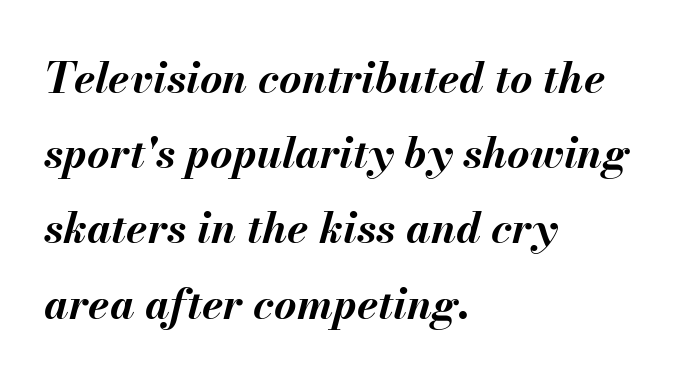
The image shows 43 px bold type, italic (leaning right); set left-aligned, line spacing 1.75x, normal letter spacing, not underlined; medium stroke contrast and a small x-height.
